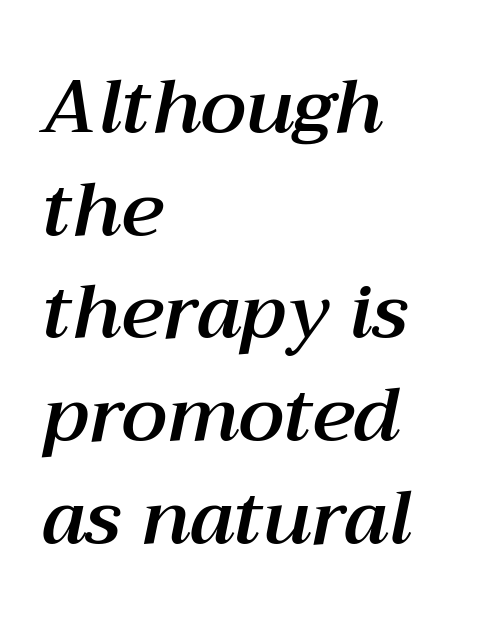
The image shows 75 px text type, italic (leaning right); set left-aligned, normal line spacing (1.37x), normal letter spacing, not underlined; medium stroke contrast and a medium x-height.
